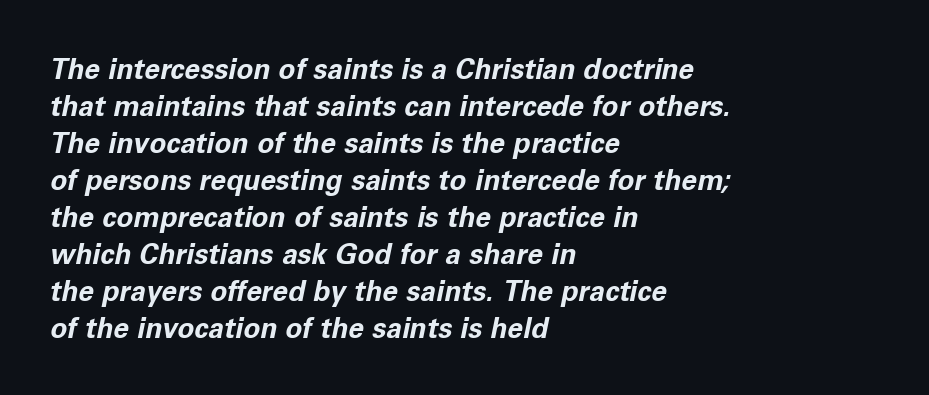
{"italic": "yes", "lean": "right", "slant_degrees": 11, "bold": "yes", "weight": "bold", "width": "normal", "stroke_contrast": "low", "x_height": "medium", "monospaced": "no", "underline": "no", "align": "left", "line_spacing": "normal", "line_spacing_ratio": 1.32, "letter_spacing": "normal", "letter_spacing_em": 0.0, "glyph_px": 28}
